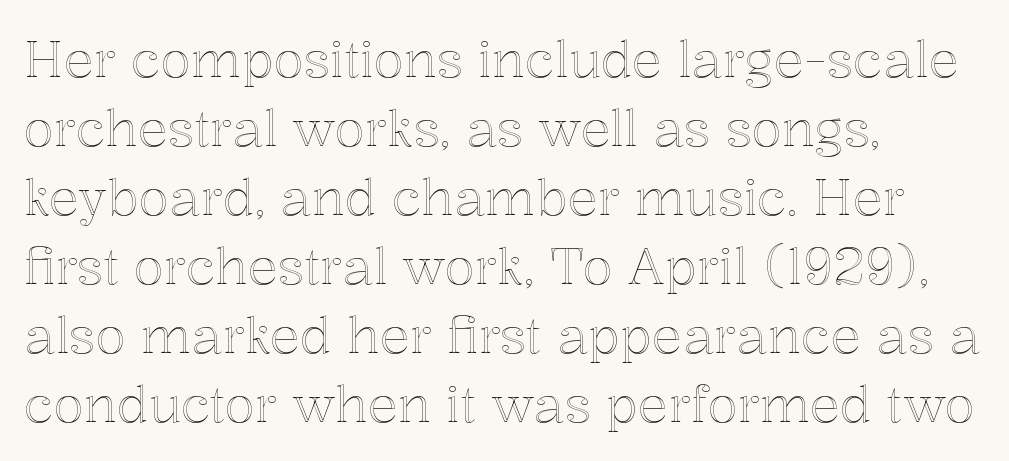
The image shows 50 px text type, upright; set left-aligned, normal line spacing (1.38x), normal letter spacing, not underlined; a medium x-height.
